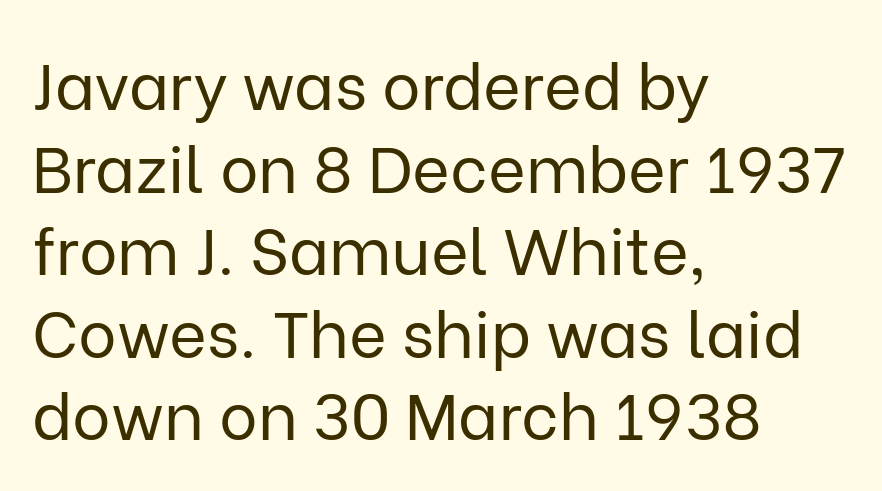
{"serif": "no", "italic": "no", "bold": "no", "weight": "regular", "width": "normal", "stroke_contrast": "low", "x_height": "medium", "monospaced": "no", "underline": "no", "align": "left", "line_spacing": "normal", "line_spacing_ratio": 1.27, "letter_spacing": "normal", "letter_spacing_em": 0.0, "glyph_px": 65}
